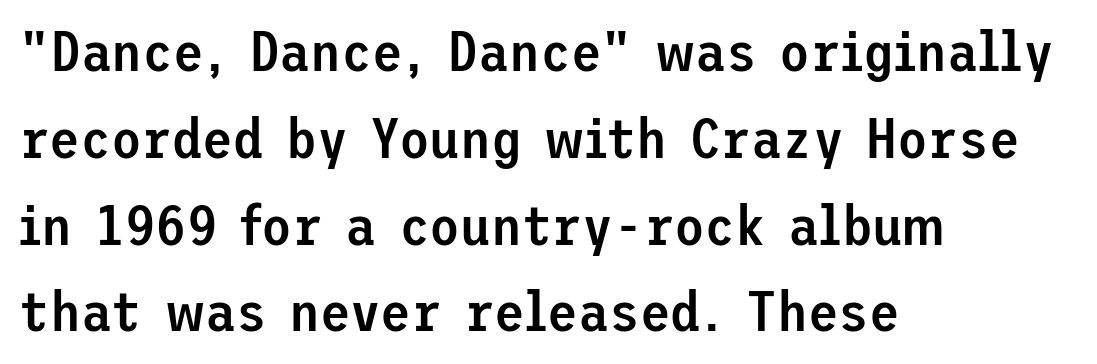
{"serif": "no", "italic": "no", "bold": "semi", "weight": "semibold", "width": "normal", "stroke_contrast": "low", "x_height": "medium", "underline": "no", "align": "left", "line_spacing": "normal", "line_spacing_ratio": 1.55, "letter_spacing": "normal", "letter_spacing_em": 0.0, "glyph_px": 56}
